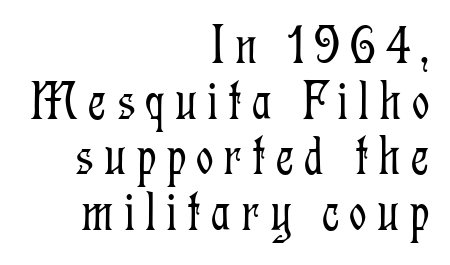
Weight: not bold — regular or lighter. A typesetter would mark this as roman, not italic. Vertical spacing — tight. This rendering employs a face with finishing strokes, i.e., a serif.
